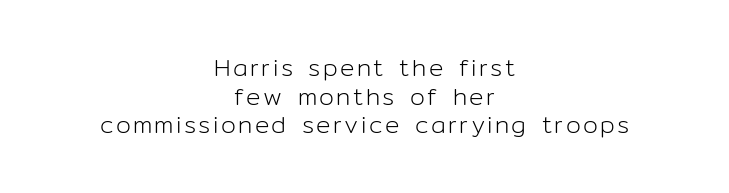
{"italic": "no", "bold": "no", "underline": "no", "align": "center", "line_spacing_ratio": 1.19, "glyph_px": 24}
